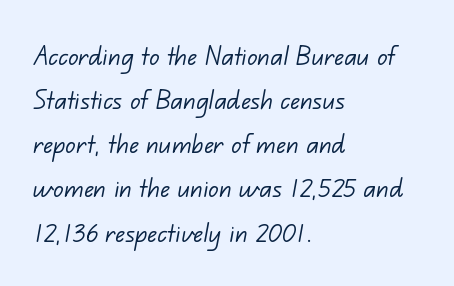
Q: Is the text bold? A: No.
Q: Is the typeface a serif or a sans-serif typeface? A: Sans-serif.
Q: Is the text underlined? A: No.
Q: How is the paragraph aligned? A: Left-aligned.
Q: Is the spacing between letters normal or unusually wide? A: Normal.
Q: Is the spacing between lines tight, normal or loose? A: Normal.
Q: Width (condensed, normal, or wide)? A: Normal.
Q: Stroke contrast? A: Low.
Q: x-height? A: Small.
Q: Monospaced? A: No.
